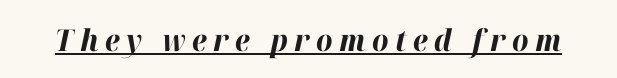
{"italic": "yes", "lean": "right", "slant_degrees": 12, "bold": "yes", "weight": "bold", "width": "normal", "stroke_contrast": "high", "x_height": "medium", "monospaced": "no", "underline": "yes", "letter_spacing": "wide", "letter_spacing_em": 0.22, "glyph_px": 30}
